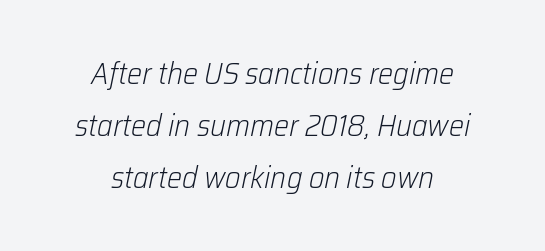
The image shows 30 px light type, italic (leaning right); set centered, line spacing 1.73x, normal letter spacing, not underlined; low stroke contrast and a medium x-height.
